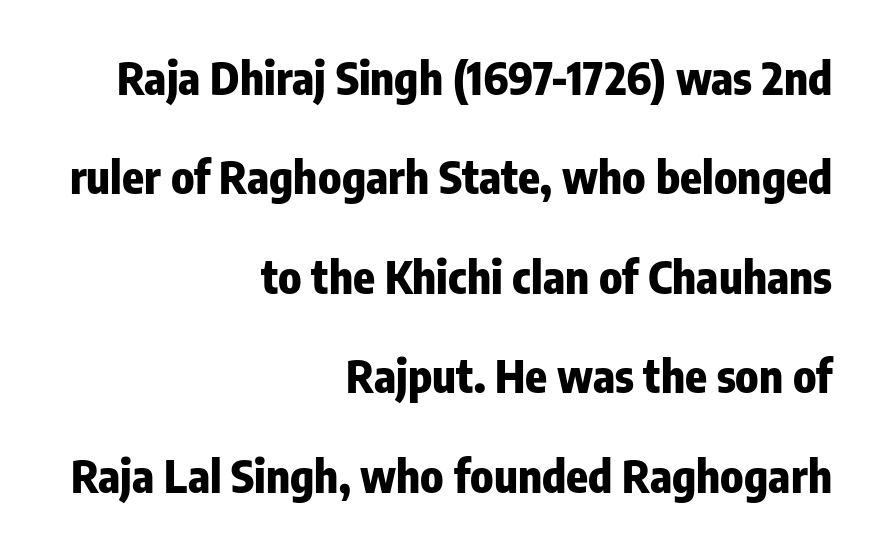
Beneath every word, the page is bare. The text block is weighted toward the right margin, trailing off unevenly leftward. In terms of leading, this rendering errs on the spacious side. Serif or sans? Sans — the stroke terminals are bare. Summary of weight: heavy, a full bold.
